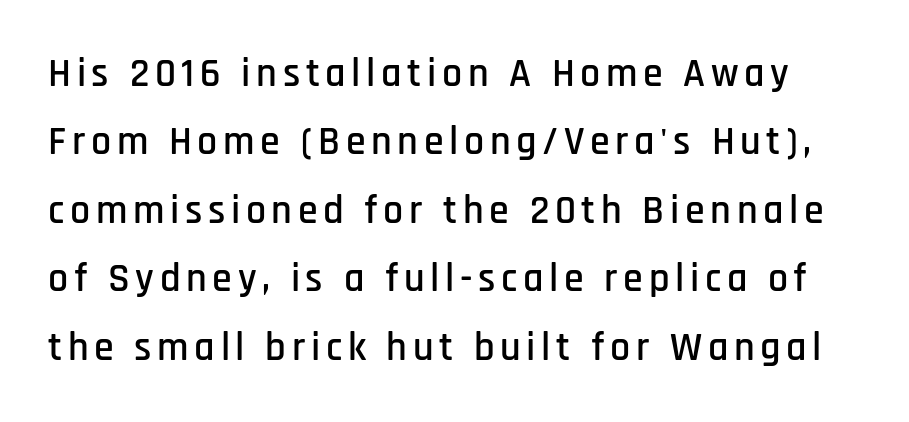
{"serif": "no", "italic": "no", "width": "condensed", "stroke_contrast": "low", "x_height": "large", "monospaced": "no", "underline": "no", "line_spacing_ratio": 1.71, "glyph_px": 40}
